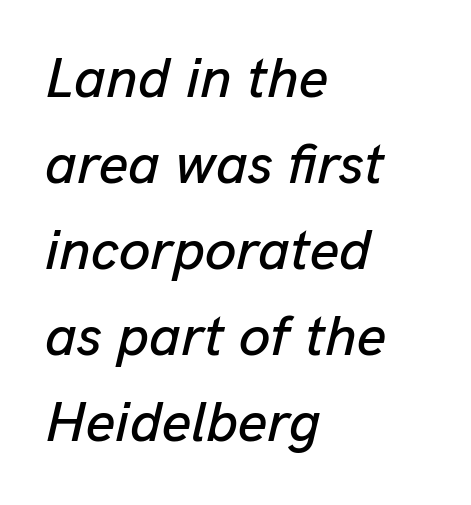
Q: Is the text italic (slanted)? A: Yes, it leans right by about 13 degrees.
Q: Is the text underlined? A: No.
Q: How is the paragraph aligned? A: Left-aligned.
Q: Is the spacing between letters normal or unusually wide? A: Normal.
Q: Is the spacing between lines tight, normal or loose? A: Normal.
Q: Width (condensed, normal, or wide)? A: Normal.
Q: Stroke contrast? A: Low.
Q: x-height? A: Medium.
Q: Monospaced? A: No.
